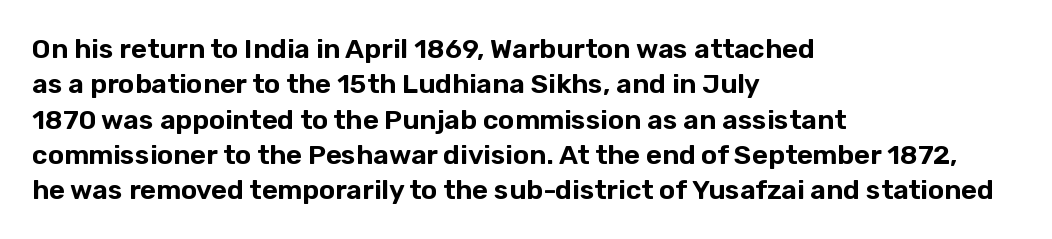
Interline gaps are of average width in this sample. The axis of the letterforms is exactly vertical. Casual observation: everything's shoved over to the left. These lines keep a tight, regular rhythm from letter to letter. Unmarked baselines from the first word to the last.
